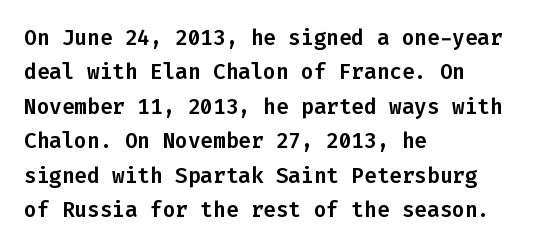
{"italic": "no", "underline": "no", "align": "left", "line_spacing": "normal", "line_spacing_ratio": 1.64, "letter_spacing": "normal", "letter_spacing_em": 0.0, "glyph_px": 21}
